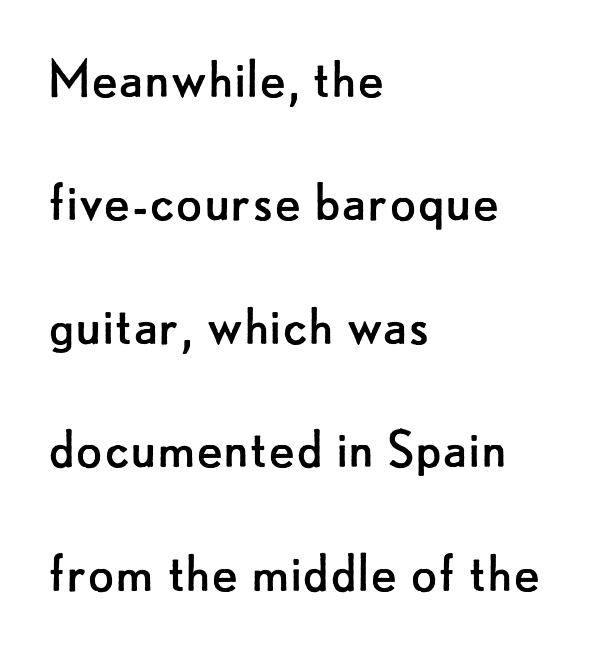
Q: Is the text bold? A: No.
Q: Is the text italic (slanted)? A: No, it is upright.
Q: Is the typeface a serif or a sans-serif typeface? A: Sans-serif.
Q: Is the text underlined? A: No.
Q: How is the paragraph aligned? A: Left-aligned.
Q: Is the spacing between letters normal or unusually wide? A: Normal.
Q: Is the spacing between lines tight, normal or loose? A: Loose.
Q: Width (condensed, normal, or wide)? A: Normal.
Q: Stroke contrast? A: Low.
Q: x-height? A: Small.
Q: Monospaced? A: No.
